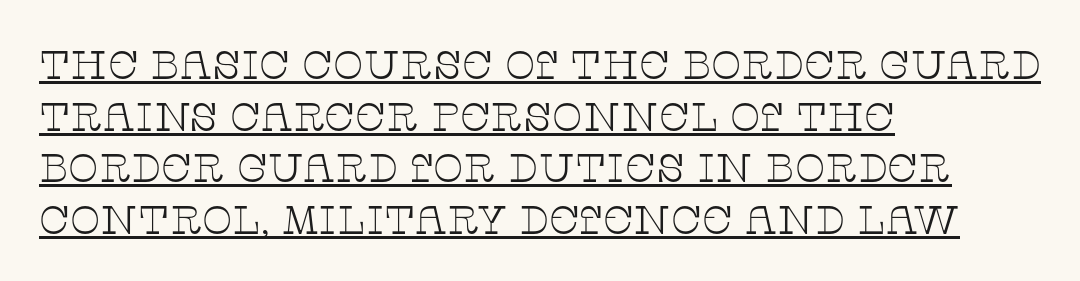
{"serif": "yes", "italic": "no", "bold": "no", "weight": "thin", "width": "wide", "stroke_contrast": "low", "x_height": "large", "monospaced": "no", "underline": "yes", "align": "left", "line_spacing": "normal", "line_spacing_ratio": 1.29, "letter_spacing": "normal", "letter_spacing_em": 0.0, "glyph_px": 40}
